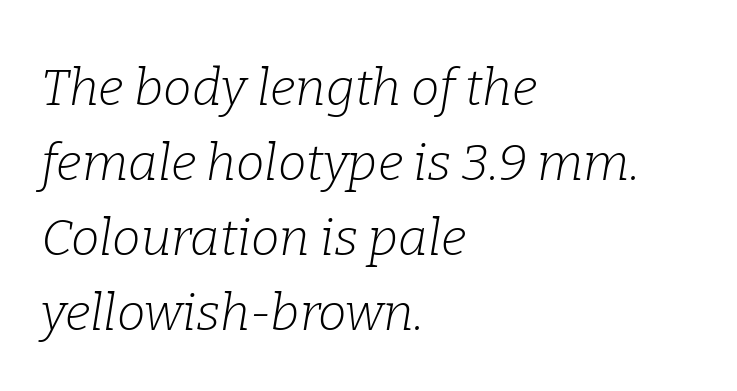
The image shows 51 px light serif type, italic (leaning right); set left-aligned, normal line spacing (1.47x), normal letter spacing, not underlined; low stroke contrast and a medium x-height.
